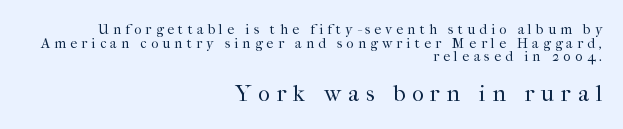
{"italic": "no", "bold": "no", "underline": "no", "align": "right", "line_spacing": "tight", "line_spacing_ratio": 0.97, "letter_spacing": "wide", "letter_spacing_em": 0.3, "larger_block": "second", "size_ratio": 1.64, "glyph_px": 23}
